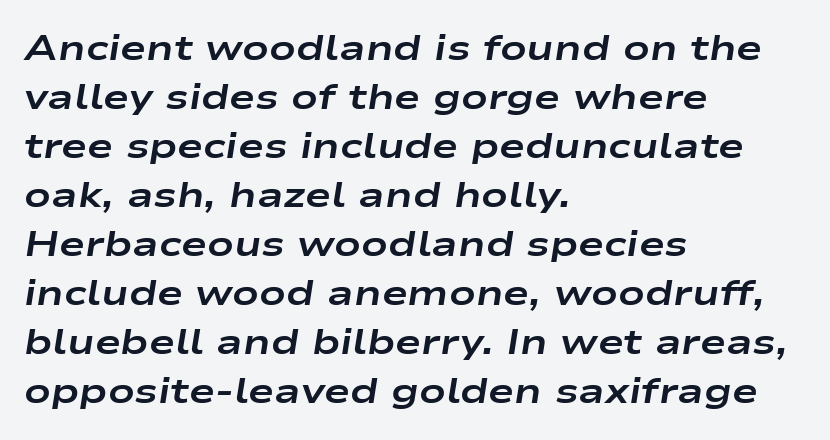
The image shows 35 px bold, wide type, italic (leaning right); set left-aligned, normal line spacing (1.4x), normal letter spacing, not underlined; low stroke contrast and a medium x-height.
